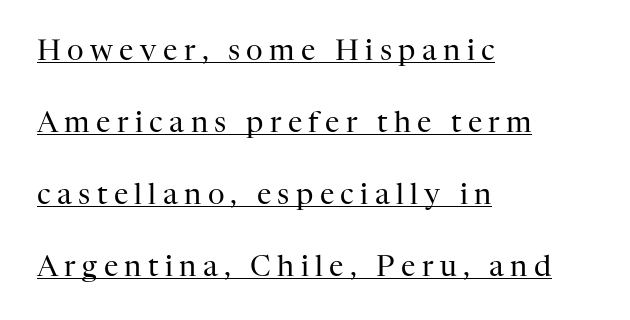
Q: Is the text bold? A: No.
Q: Is the text italic (slanted)? A: No, it is upright.
Q: Is the typeface a serif or a sans-serif typeface? A: Serif.
Q: Is the text underlined? A: Yes.
Q: How is the paragraph aligned? A: Left-aligned.
Q: Is the spacing between letters normal or unusually wide? A: Unusually wide.
Q: Is the spacing between lines tight, normal or loose? A: Loose.
Q: Width (condensed, normal, or wide)? A: Normal.
Q: Stroke contrast? A: High.
Q: x-height? A: Medium.
Q: Monospaced? A: No.
